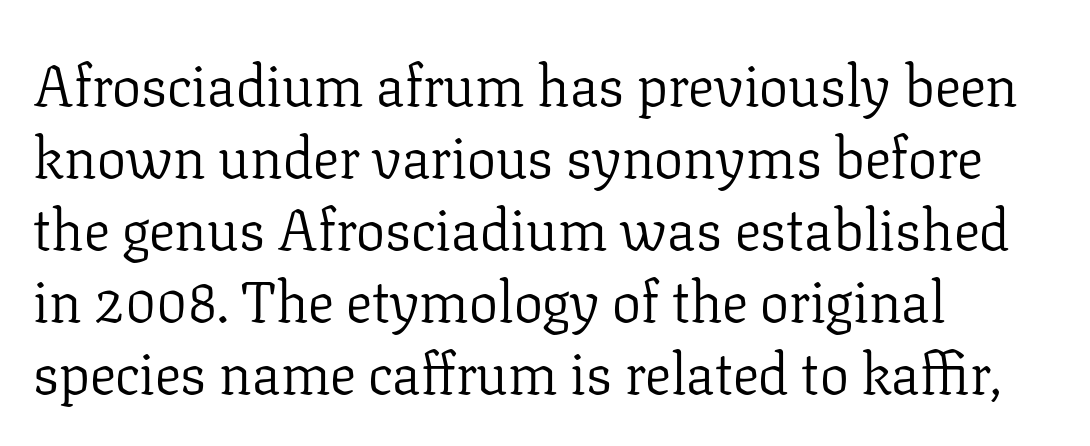
{"serif": "yes", "italic": "no", "bold": "no", "weight": "light", "width": "normal", "stroke_contrast": "low", "x_height": "medium", "monospaced": "no", "underline": "no", "align": "left", "line_spacing_ratio": 1.24, "letter_spacing": "normal", "letter_spacing_em": 0.0, "glyph_px": 58}
